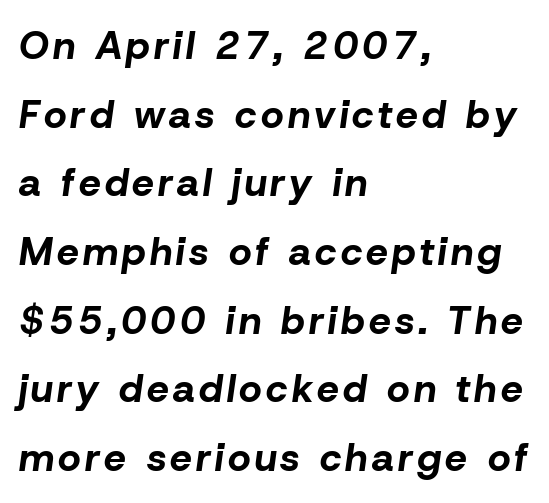
Q: Is the text bold? A: Yes.
Q: Is the text italic (slanted)? A: Yes, it leans right by about 8 degrees.
Q: Is the text underlined? A: No.
Q: How is the paragraph aligned? A: Left-aligned.
Q: Width (condensed, normal, or wide)? A: Normal.
Q: Stroke contrast? A: Low.
Q: x-height? A: Medium.
Q: Monospaced? A: No.
